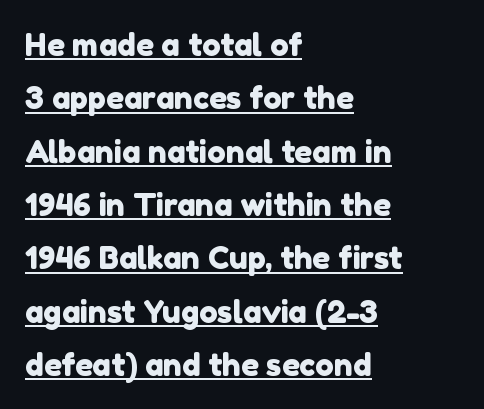
If you drew a ruler down the left edge, every line would touch it. A rule runs beneath these lines of type. Students, note that the glyphs here touch the page at normal intervals. Here the designer chose a conventional face with non-uniform glyph widths.
